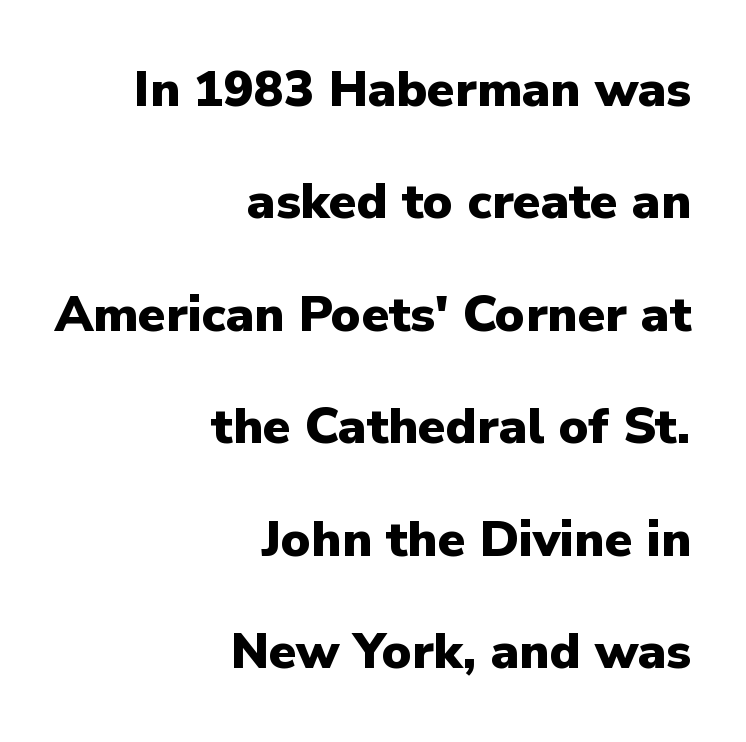
The image shows 50 px heavy sans-serif type, upright; set right-aligned, loose line spacing (2.25x), normal letter spacing, not underlined; low stroke contrast and a medium x-height.
